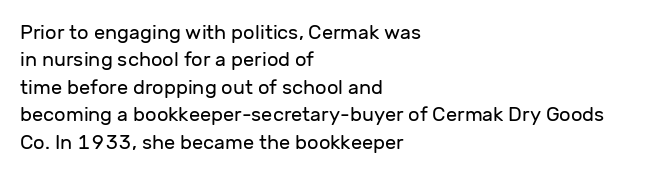
Caption: standard tracking, unaltered. Alignment: flush left. Line spacing here is normal. Weight: not bold — regular or lighter.
